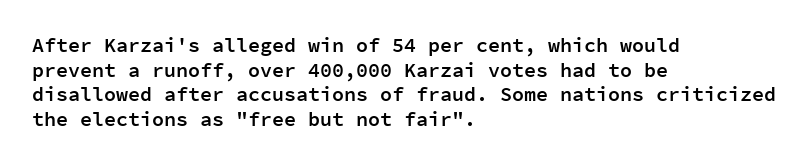
{"italic": "no", "bold": "semi", "underline": "no", "align": "left", "line_spacing_ratio": 1.23, "letter_spacing": "normal", "letter_spacing_em": 0.0, "glyph_px": 20}
